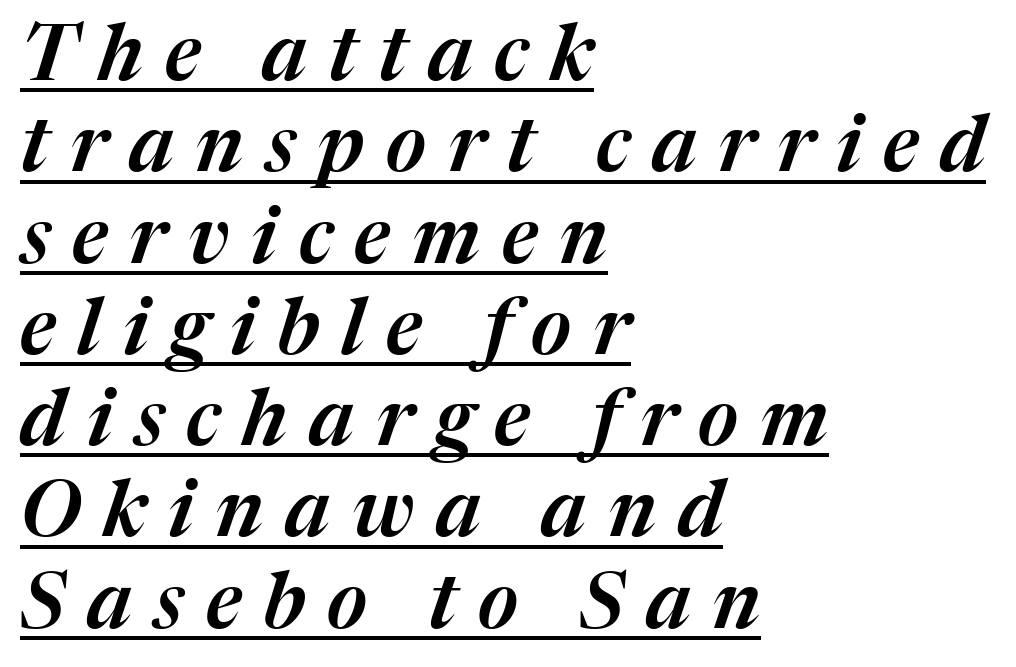
{"italic": "yes", "lean": "right", "slant_degrees": 17, "width": "normal", "stroke_contrast": "medium", "x_height": "medium", "monospaced": "no", "underline": "yes", "align": "left", "line_spacing_ratio": 1.17, "letter_spacing": "wide", "letter_spacing_em": 0.28, "glyph_px": 78}
